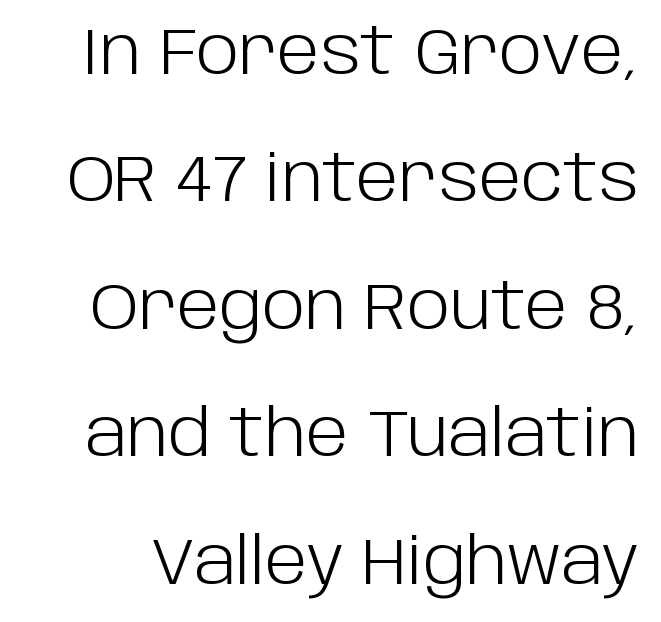
{"serif": "no", "italic": "no", "bold": "no", "weight": "light", "width": "normal", "stroke_contrast": "low", "x_height": "large", "monospaced": "no", "underline": "no", "line_spacing": "loose", "line_spacing_ratio": 1.96, "letter_spacing": "normal", "letter_spacing_em": 0.0, "glyph_px": 65}
